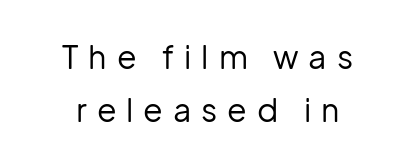
Weight: regular or lighter. Decoration check: the copy has no underline. Each letter's strokes conclude bluntly, with no projecting serifs. This block has exactly the height ordinary leading produces. Italic? Not at all — the glyphs are vertical.
